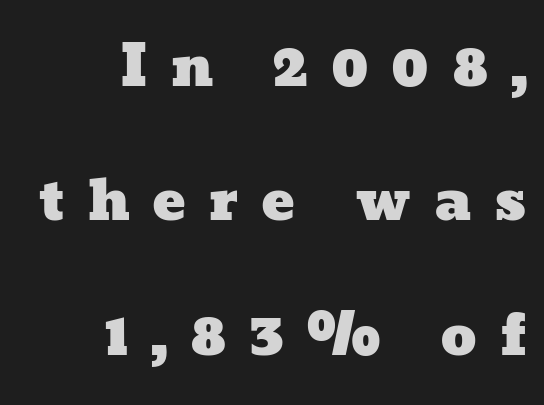
The image shows 56 px wide type; set right-aligned, loose line spacing (2.4x), unusually wide letter spacing (+0.4 em), not underlined; low stroke contrast and a medium x-height.
